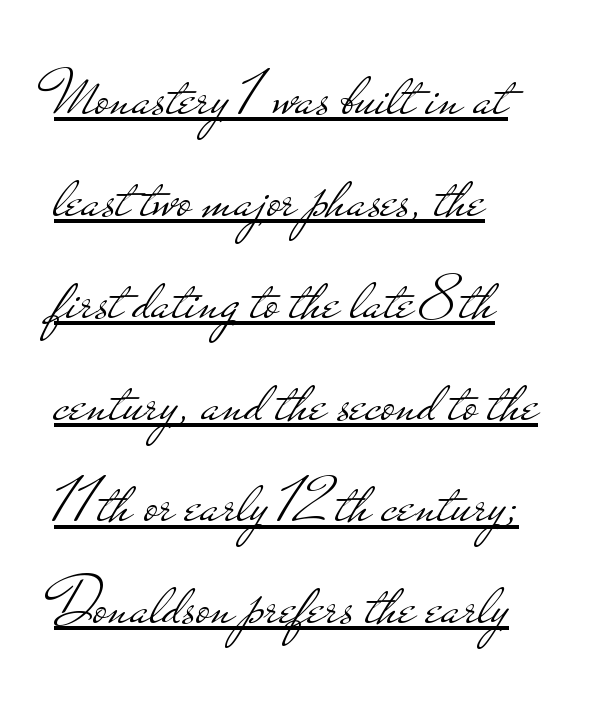
No letter is thick-stroked: the sample isn't bold. Short and long lines alike share a common starting point at left. Look at the tracking — it's just the regular setting, nothing added. The string is rendered with underlining switched on. The designer left line spacing at the default. Each letter keeps its own natural width here, so spacing adapts to shape.
